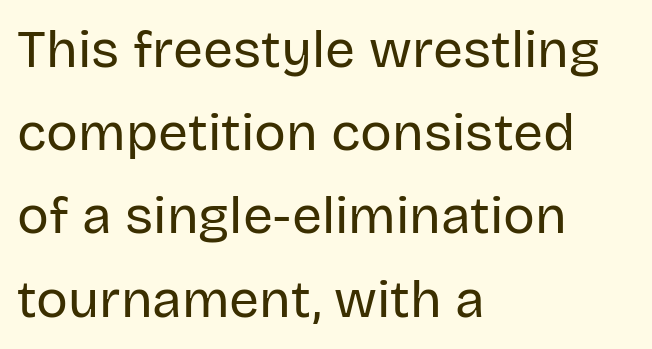
Upright lettering throughout. Successive baselines arrive at the customary interval. The passage shown is not underscored anywhere. A typesetter would label this face a sans.
